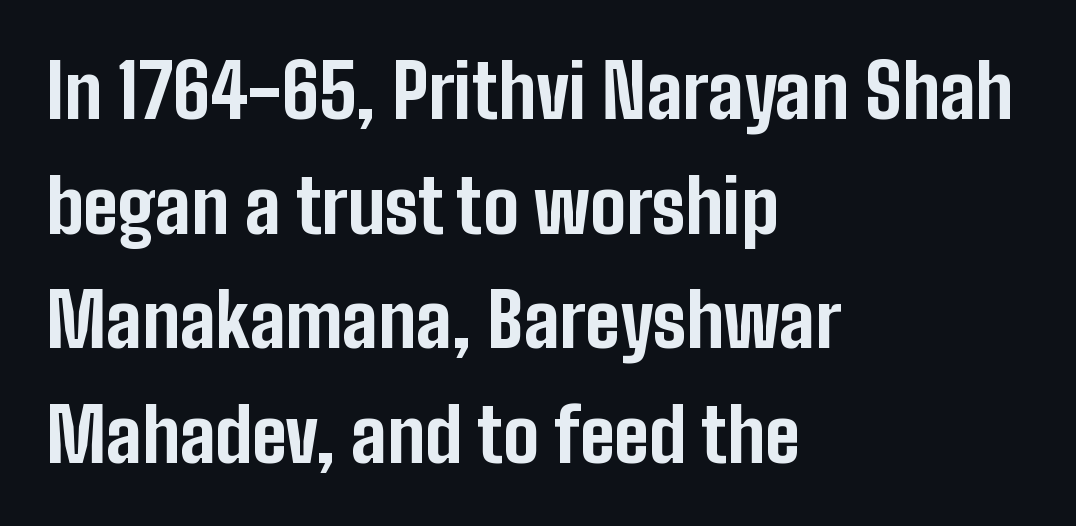
Q: Is the text bold? A: Yes.
Q: Is the text italic (slanted)? A: No, it is upright.
Q: Is the typeface a serif or a sans-serif typeface? A: Sans-serif.
Q: Is the text underlined? A: No.
Q: How is the paragraph aligned? A: Left-aligned.
Q: Is the spacing between letters normal or unusually wide? A: Normal.
Q: Is the spacing between lines tight, normal or loose? A: Normal.
Q: Width (condensed, normal, or wide)? A: Condensed.
Q: Stroke contrast? A: Low.
Q: x-height? A: Medium.
Q: Monospaced? A: No.
